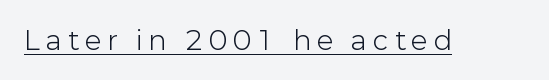
{"italic": "no", "bold": "no", "underline": "yes", "letter_spacing": "wide", "letter_spacing_em": 0.25, "glyph_px": 26}
